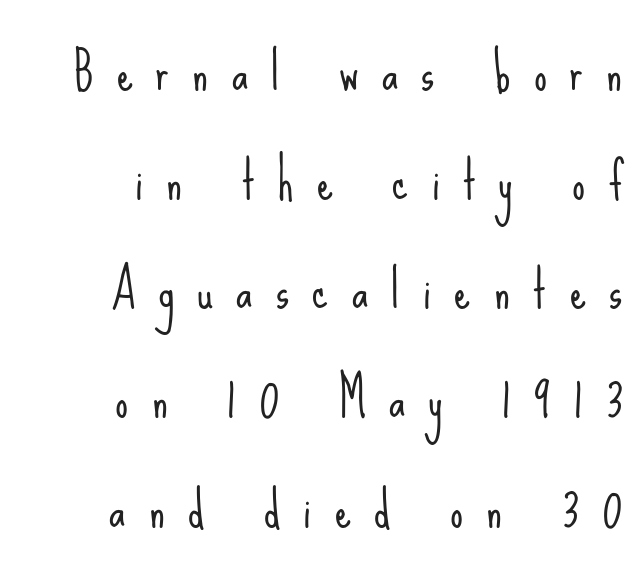
Q: Is the text bold? A: No.
Q: Is the text italic (slanted)? A: No, it is upright.
Q: Is the typeface a serif or a sans-serif typeface? A: Sans-serif.
Q: Is the text underlined? A: No.
Q: How is the paragraph aligned? A: Right-aligned.
Q: Is the spacing between letters normal or unusually wide? A: Unusually wide.
Q: Is the spacing between lines tight, normal or loose? A: Loose.
Q: Width (condensed, normal, or wide)? A: Condensed.
Q: Stroke contrast? A: Low.
Q: x-height? A: Small.
Q: Monospaced? A: No.
